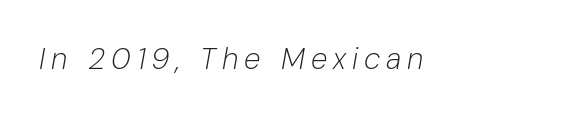
{"italic": "yes", "lean": "right", "slant_degrees": 10, "bold": "no", "weight": "light", "width": "normal", "stroke_contrast": "low", "x_height": "medium", "monospaced": "no", "underline": "no", "letter_spacing": "wide", "letter_spacing_em": 0.2, "glyph_px": 30}
